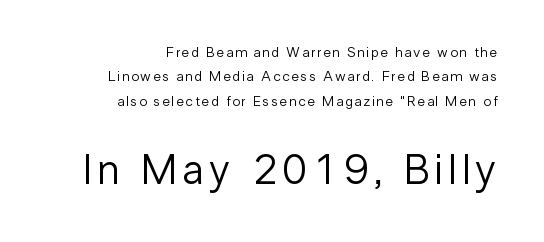
{"serif": "no", "italic": "no", "bold": "no", "weight": "regular", "width": "normal", "stroke_contrast": "low", "x_height": "medium", "monospaced": "no", "underline": "no", "align": "right", "line_spacing_ratio": 1.75, "larger_block": "second", "size_ratio": 3.0, "glyph_px": 42}
